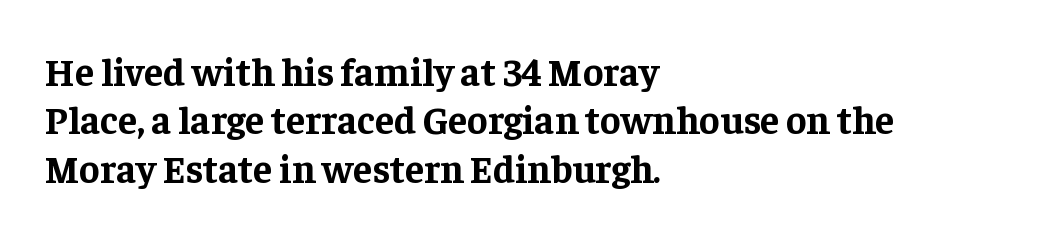
The letters advance in unequal steps, a hallmark of proportional type. A clean baseline with only descenders dipping below it. Glyph-to-glyph distance matches everyday printed text. Little horizontal feet cap the strokes, marking this as serif type.
